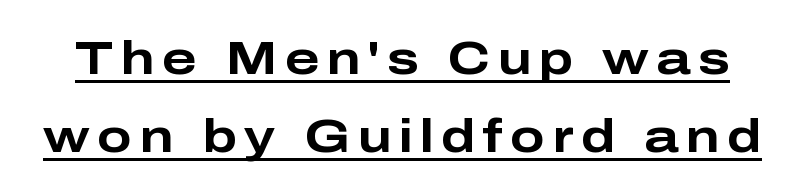
When letters stand straight like this, we call the style roman or upright. The lettering is marked with a stroke running underneath it. Normally led — the rows are evenly, conventionally spaced. This rendering employs a face without finishing strokes, i.e., a sans-serif. A typesetter would call this proportional, since set widths differ per character.
